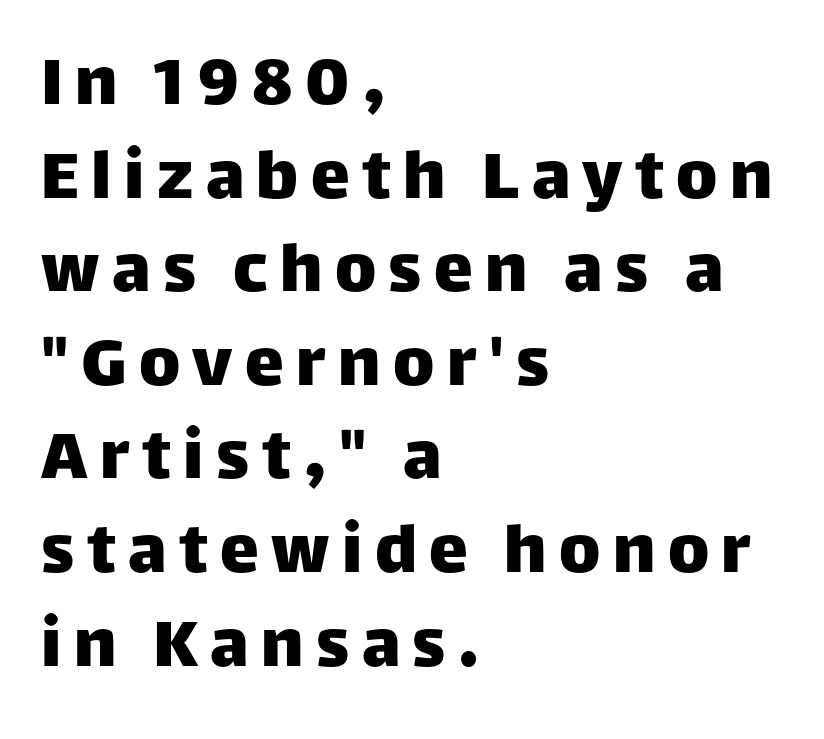
The image shows 78 px sans-serif type, upright; set left-aligned, line spacing 1.2x, not underlined; low stroke contrast and a large x-height.
